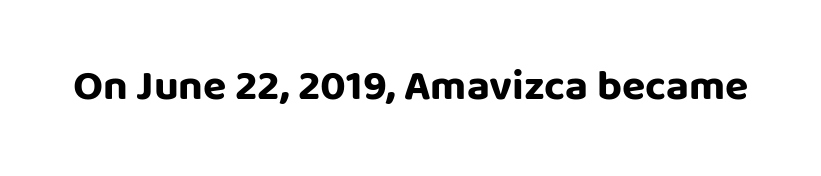
I'd describe the lettering as bold — thick and assertive. Posture: straight, roman, zero tilt. Is the letter spacing exaggerated? No — it looks like the ordinary default. These lines are rendered in a variable-pitch font. Clear beneath every line of the passage.
